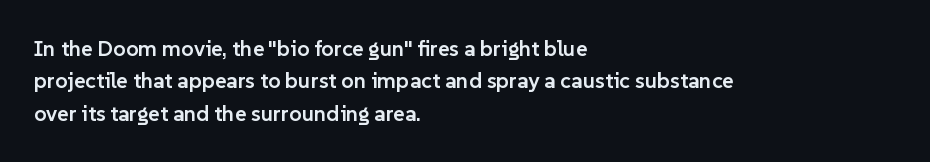
{"italic": "no", "bold": "semi", "underline": "no", "align": "left", "line_spacing": "normal", "line_spacing_ratio": 1.47, "letter_spacing": "normal", "letter_spacing_em": 0.0, "glyph_px": 22}
